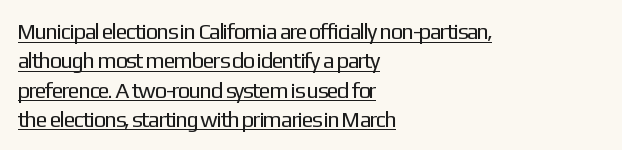
{"italic": "no", "bold": "no", "underline": "yes", "align": "left", "line_spacing": "normal", "line_spacing_ratio": 1.33, "letter_spacing": "normal", "letter_spacing_em": 0.0, "glyph_px": 22}
